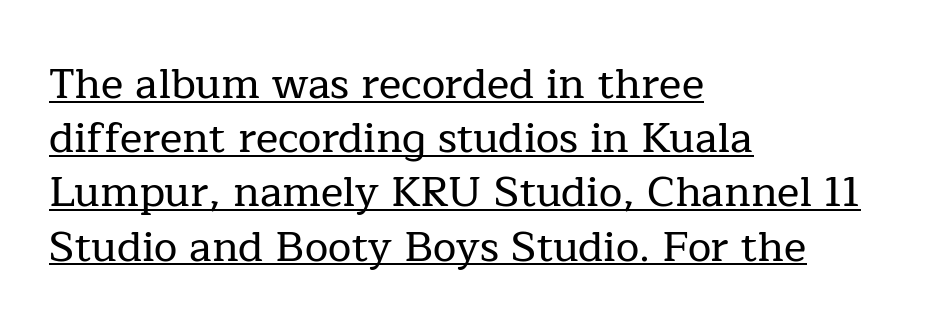
{"serif": "yes", "italic": "no", "width": "normal", "stroke_contrast": "low", "x_height": "medium", "monospaced": "no", "underline": "yes", "align": "left", "line_spacing": "normal", "line_spacing_ratio": 1.29, "letter_spacing": "normal", "letter_spacing_em": 0.0, "glyph_px": 42}
